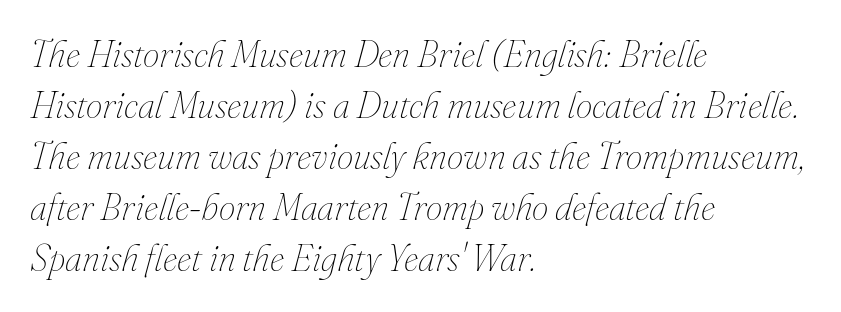
The image shows 37 px thin type, italic (leaning right); set left-aligned, normal line spacing (1.38x), normal letter spacing, not underlined; medium stroke contrast and a small x-height.
